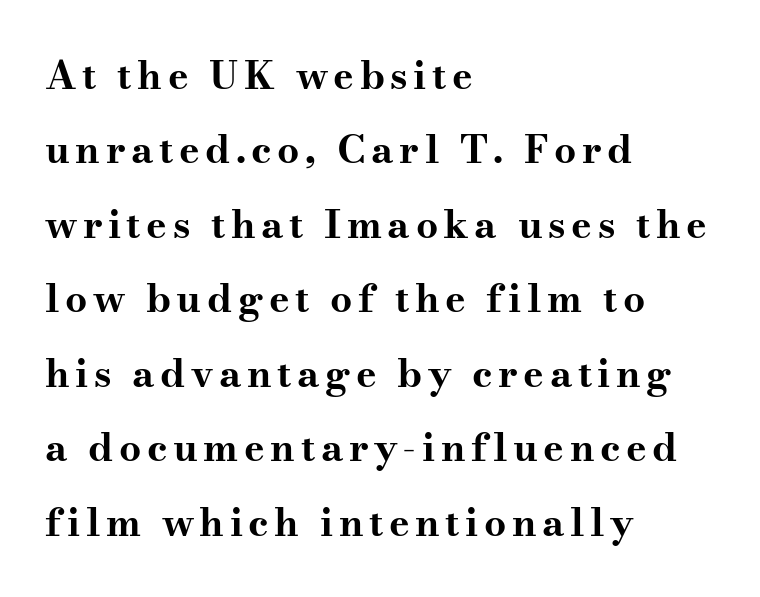
The specimen omits any rule beneath the text block's lines. Notice the wide empty band between every row — that's loose leading. Reading down the block, your eye returns to a fixed left position each line. Is the type bold? Yes — the strokes are clearly thick and heavy. Do the characters align in a grid? No, the font is proportional.
